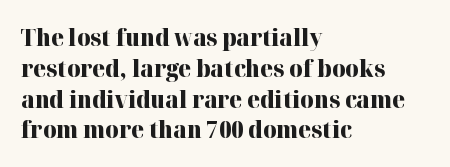
It's the straight-up-and-down kind of type. Descender tails drop into unmarked territory. Weight check: bold — yes, fully. Line beginnings align vertically; line endings do not.
